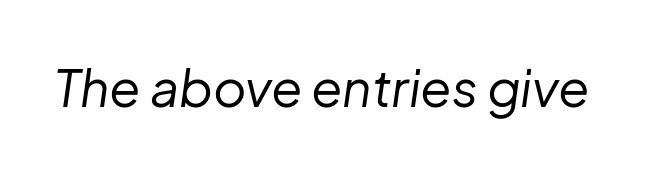
Q: Is the text bold? A: No.
Q: Is the text italic (slanted)? A: Yes, it leans right by about 8 degrees.
Q: Is the text underlined? A: No.
Q: Is the spacing between letters normal or unusually wide? A: Normal.
Q: Width (condensed, normal, or wide)? A: Normal.
Q: Stroke contrast? A: Low.
Q: x-height? A: Medium.
Q: Monospaced? A: No.
